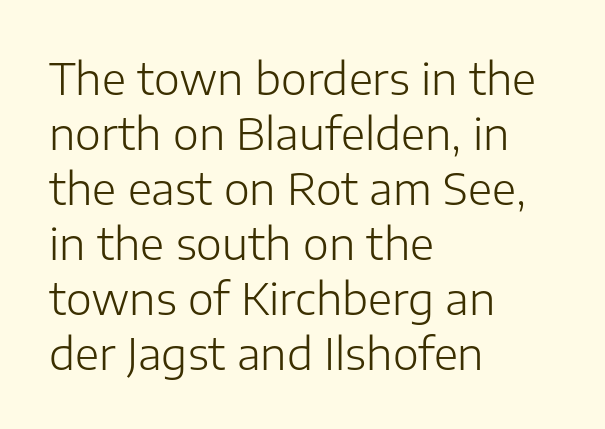
The image shows 44 px light sans-serif type, upright; set left-aligned, normal line spacing (1.25x), normal letter spacing, not underlined; low stroke contrast and a medium x-height.
